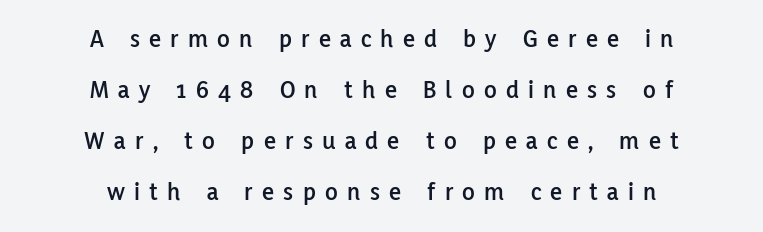
The image shows 26 px text type, upright; set centered, loose line spacing (1.96x), unusually wide letter spacing (+0.36 em), not underlined.
